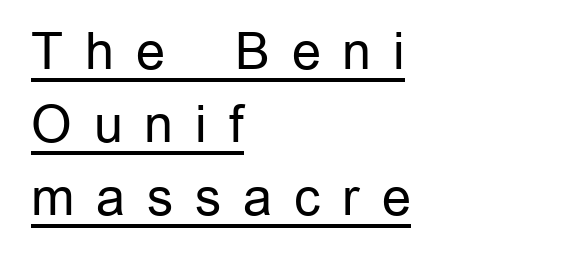
{"serif": "no", "italic": "no", "bold": "no", "weight": "regular", "width": "normal", "stroke_contrast": "low", "x_height": "medium", "monospaced": "no", "underline": "yes", "align": "left", "line_spacing": "normal", "line_spacing_ratio": 1.43, "letter_spacing": "wide", "letter_spacing_em": 0.43, "glyph_px": 51}
